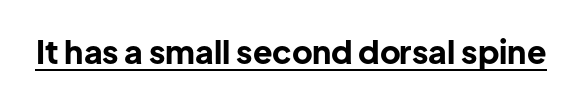
Q: Is the text bold? A: Yes.
Q: Is the text italic (slanted)? A: No, it is upright.
Q: Is the typeface a serif or a sans-serif typeface? A: Sans-serif.
Q: Is the text underlined? A: Yes.
Q: Is the spacing between letters normal or unusually wide? A: Normal.
Q: Width (condensed, normal, or wide)? A: Normal.
Q: Stroke contrast? A: Low.
Q: x-height? A: Medium.
Q: Monospaced? A: No.
